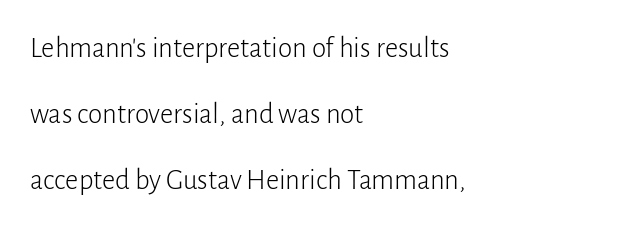
Q: Is the text bold? A: No.
Q: Is the text italic (slanted)? A: No, it is upright.
Q: Is the typeface a serif or a sans-serif typeface? A: Sans-serif.
Q: Is the text underlined? A: No.
Q: How is the paragraph aligned? A: Left-aligned.
Q: Is the spacing between letters normal or unusually wide? A: Normal.
Q: Is the spacing between lines tight, normal or loose? A: Loose.
Q: Width (condensed, normal, or wide)? A: Normal.
Q: Stroke contrast? A: Low.
Q: x-height? A: Medium.
Q: Monospaced? A: No.
